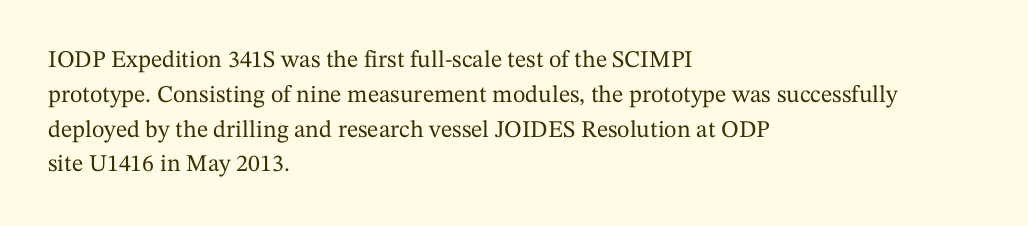
This sample keeps an unexceptional amount of space between lines. These lines keep a tight, regular rhythm from letter to letter. Every stem runs plumb, perpendicular to the baseline. Reading down the block, your eye returns to a fixed left position each line. The string is rendered with underlining switched off.
